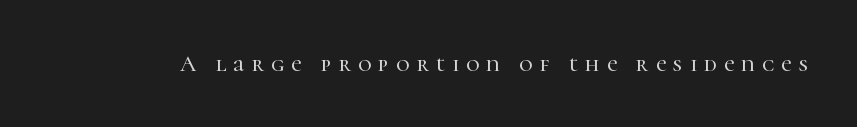
The image shows 23 px text type, upright; set unusually wide letter spacing (+0.31 em), not underlined.
